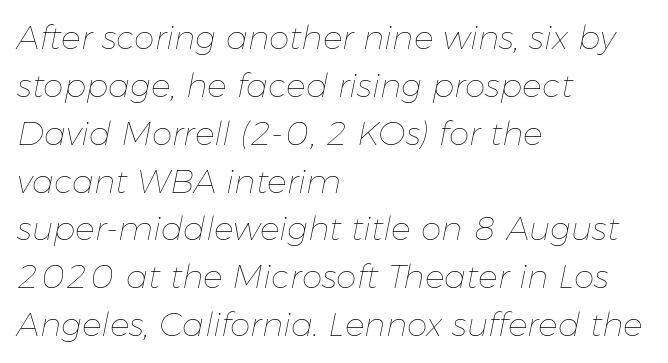
Compared with typical paragraphs, the rows here are spaced about the same. This sample has the flowing, uneven cadence of proportional lettering. The letters sit at their default tracking, neither squeezed nor spread. Is the type heavy? It reads as light-to-regular instead. The words here are not underlined.
